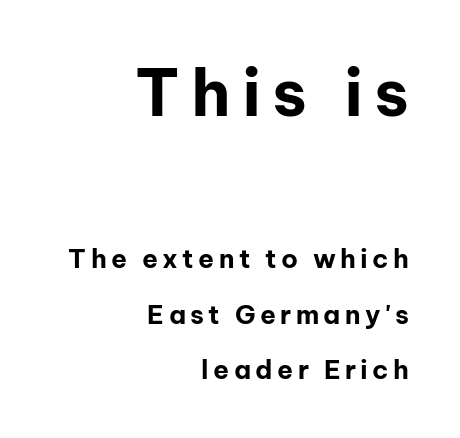
Q: Is the text bold? A: Yes.
Q: Is the text italic (slanted)? A: No, it is upright.
Q: Is the typeface a serif or a sans-serif typeface? A: Sans-serif.
Q: Is the text underlined? A: No.
Q: How is the paragraph aligned? A: Right-aligned.
Q: Is the spacing between lines tight, normal or loose? A: Loose.
Q: Which block of text is set in a larger size, the first (top) or the second (bottom)? A: The first (top) one.
Q: Width (condensed, normal, or wide)? A: Normal.
Q: Stroke contrast? A: Low.
Q: x-height? A: Medium.
Q: Monospaced? A: No.
